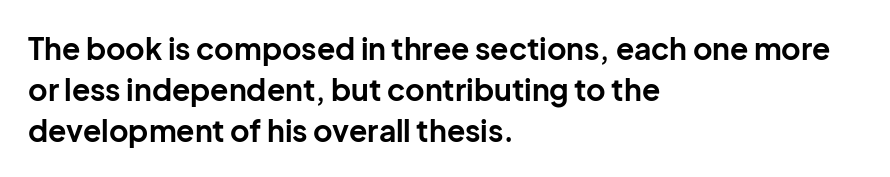
{"serif": "no", "italic": "no", "bold": "yes", "weight": "bold", "width": "normal", "stroke_contrast": "low", "x_height": "medium", "monospaced": "no", "underline": "no", "align": "left", "line_spacing": "normal", "line_spacing_ratio": 1.36, "letter_spacing": "normal", "letter_spacing_em": 0.0, "glyph_px": 30}
